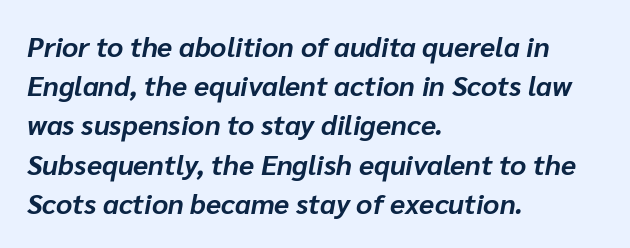
The image shows 28 px bold type, italic (leaning right); set left-aligned, normal line spacing (1.4x), normal letter spacing, not underlined; low stroke contrast and a medium x-height.
